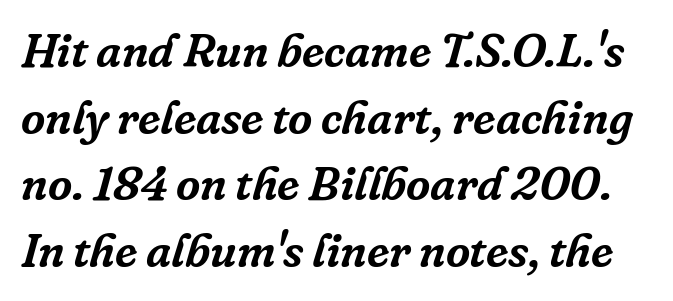
The image shows 47 px serif type, italic (leaning right); set normal line spacing (1.42x), normal letter spacing, not underlined; low stroke contrast and a medium x-height.
